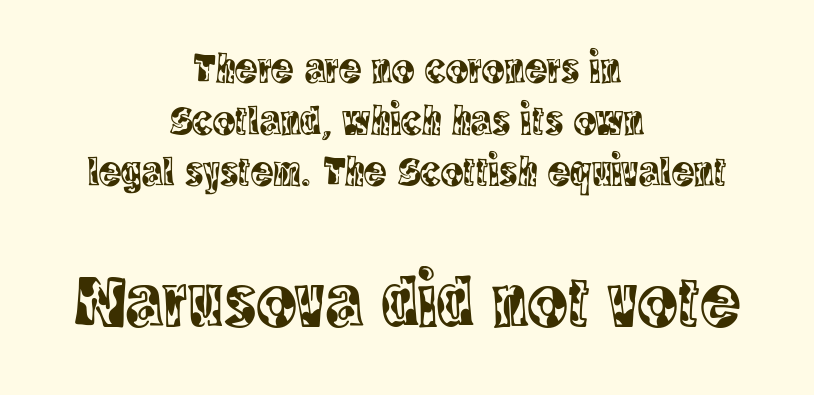
The specimen reads as upright at a glance. Each letter keeps its own natural width here, so spacing adapts to shape. Type size steps up from the first block to the second. The text was rendered using a seriffed face with decorative stroke endings.
